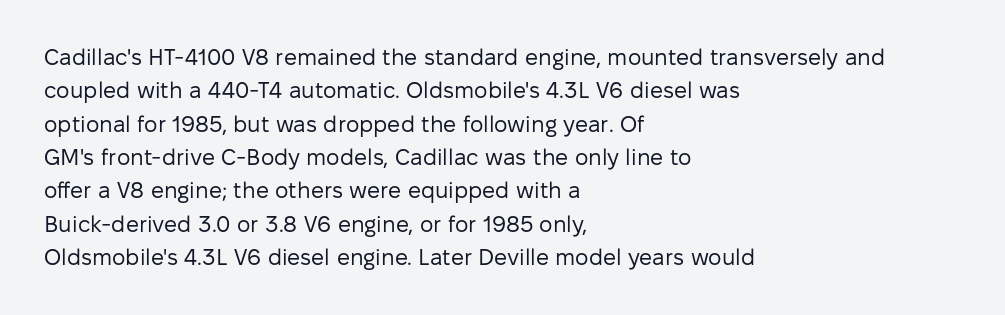
Q: Is the text bold? A: No.
Q: Is the text italic (slanted)? A: No, it is upright.
Q: Is the text underlined? A: No.
Q: How is the paragraph aligned? A: Left-aligned.
Q: Is the spacing between letters normal or unusually wide? A: Normal.
Q: Is the spacing between lines tight, normal or loose? A: Normal.
